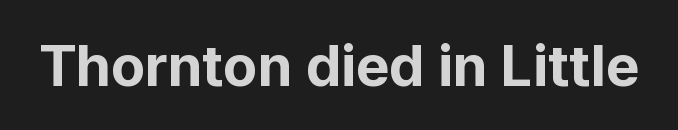
Proportional: the letters do not fall into vertical columns. These lines were composed using upright roman letters. Quick note: underline off. Look at the bottom of the vertical strokes: they stop flat, with no serifs. Look at the stroke-to-counter ratio: heavy, a bold.
